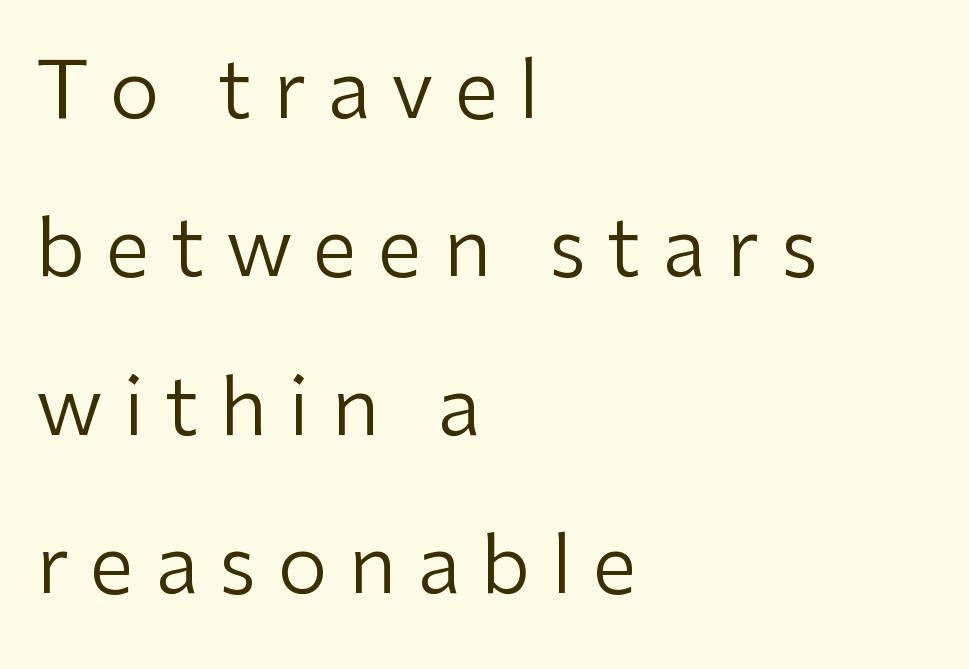
Are there feet on the stems? There aren't — it's a sans. The face used here is rendered with a markedly widened letterfit. Posture: straight, roman, zero tilt. Stroke mass is kept to a normal reading level or below. Do the characters align in a grid? No, the font is proportional. Honestly, the rows look like they've been pulled way apart.
